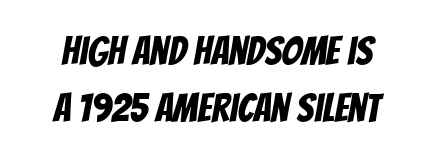
Letterform terminals end flat and unadorned throughout the passage. The line-height multiplier appears to be the usual default. The string is rendered with underlining switched off. You could not count columns in this text — the font is proportionally spaced.
